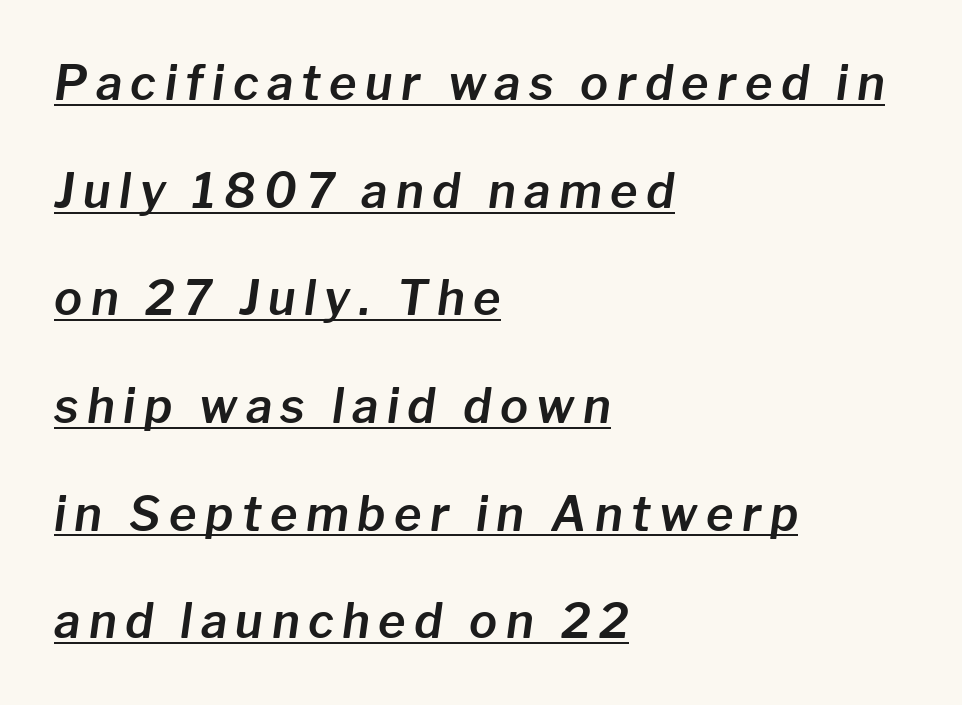
The image shows 47 px text type, italic (leaning right); set left-aligned, loose line spacing (2.29x), underlined; low stroke contrast and a medium x-height.
